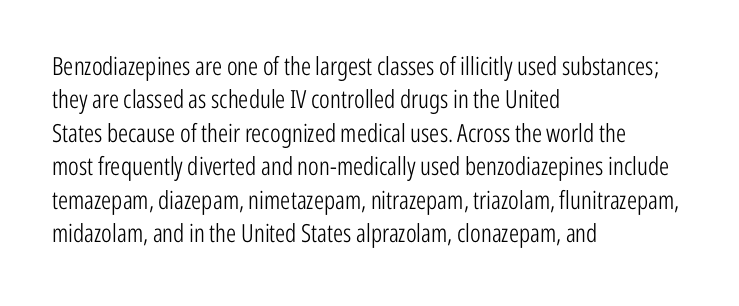
{"italic": "no", "bold": "no", "underline": "no", "align": "left", "line_spacing": "normal", "line_spacing_ratio": 1.34, "letter_spacing": "normal", "letter_spacing_em": 0.0, "glyph_px": 25}
